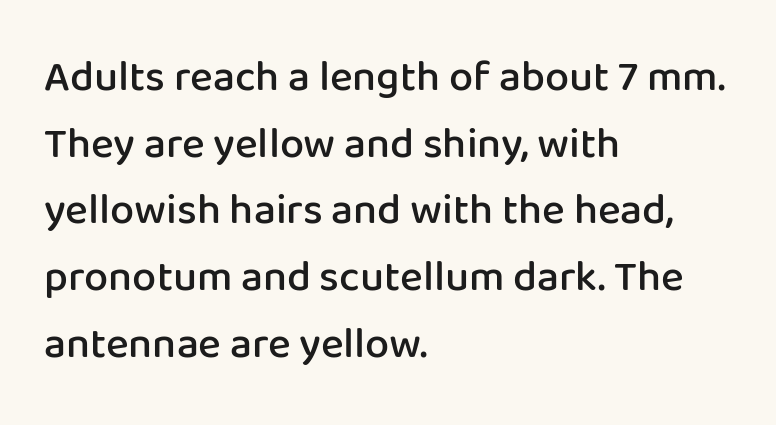
Horizontal alignment here is leftward, the default for most running prose. Typesetter's note: demi weight, one step under bold. Does extra space separate the letters? No, they use regular spacing. Look at the bottom of the vertical strokes: they stop flat, with no serifs. Compared with typical paragraphs, the rows here are spaced about the same.
